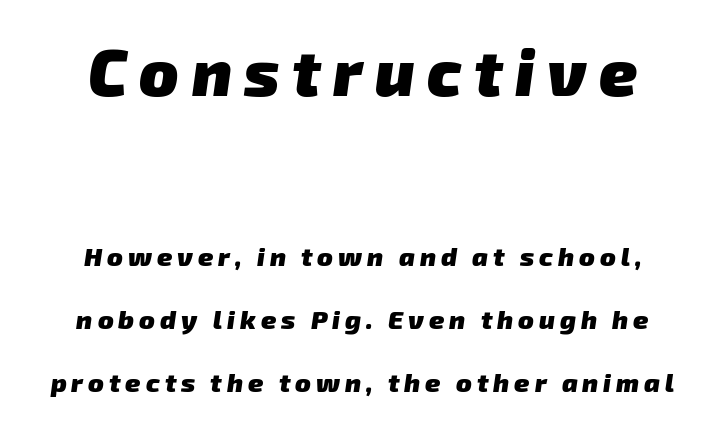
The image shows 65 px heavy sans-serif type; set centered, loose line spacing (2.43x), not underlined; the first (top) block is 2.5x larger; low stroke contrast and a medium x-height.
